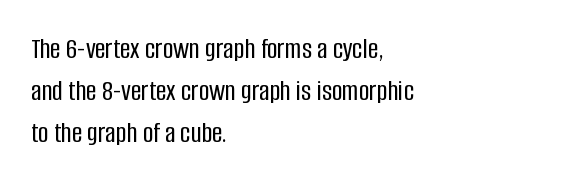
Underlining? Definitely not there. This is sans-serif lettering, the kind often seen on screens and signage. The tracking reads as untouched default to a designer's eye. A typesetter would call this leading conventional body-copy spacing. A typesetter would call this proportional, since set widths differ per character. The paragraph shown leans on its left margin.
